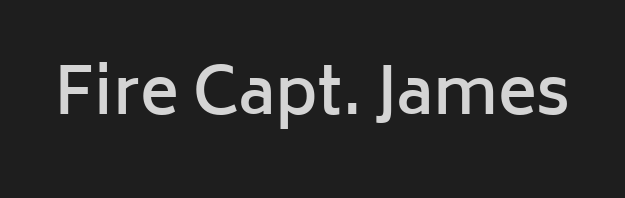
The image shows 65 px semibold sans-serif type, upright; set normal letter spacing, not underlined; low stroke contrast and a medium x-height.
